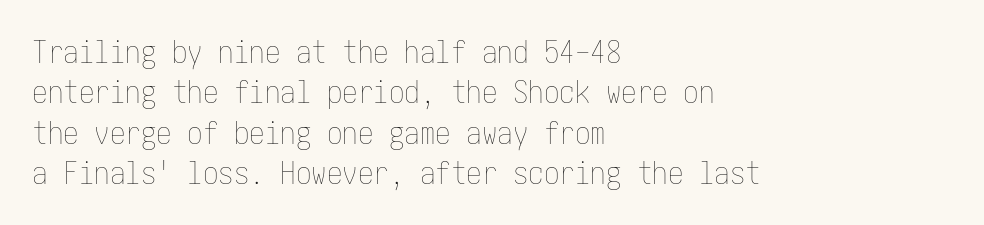
The image shows 31 px thin, condensed type, upright; set left-aligned, normal line spacing (1.3x), normal letter spacing, not underlined; low stroke contrast and a medium x-height.
